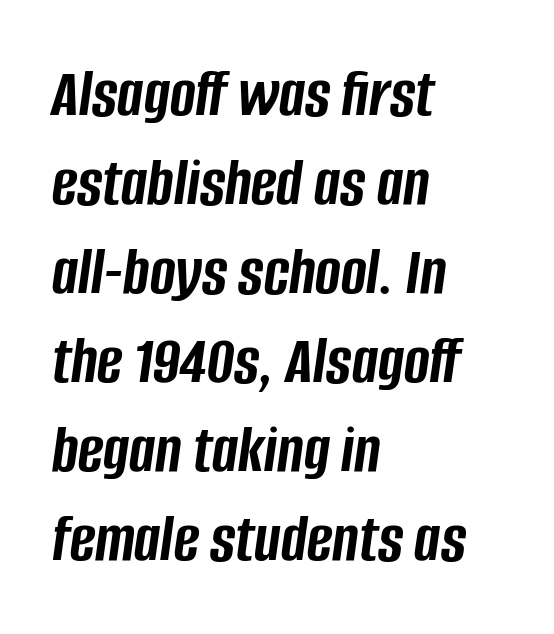
Q: Is the text bold? A: Yes.
Q: Is the text italic (slanted)? A: Yes, it leans right by about 8 degrees.
Q: Is the text underlined? A: No.
Q: How is the paragraph aligned? A: Left-aligned.
Q: Is the spacing between letters normal or unusually wide? A: Normal.
Q: Is the spacing between lines tight, normal or loose? A: Normal.
Q: Width (condensed, normal, or wide)? A: Condensed.
Q: Stroke contrast? A: Low.
Q: x-height? A: Large.
Q: Monospaced? A: No.
